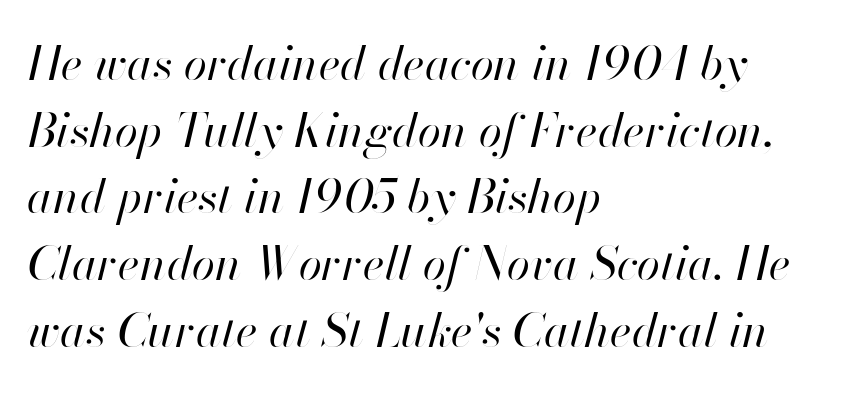
{"italic": "yes", "lean": "right", "slant_degrees": 13, "bold": "no", "weight": "regular", "width": "normal", "stroke_contrast": "high", "x_height": "small", "monospaced": "no", "underline": "no", "align": "left", "line_spacing": "normal", "line_spacing_ratio": 1.42, "letter_spacing": "normal", "letter_spacing_em": 0.0, "glyph_px": 47}
